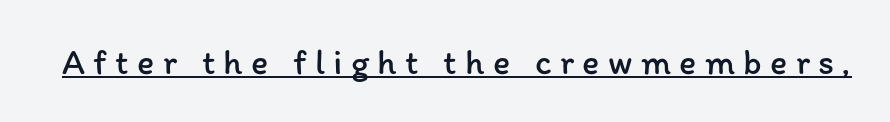
Observe the wide spacing: letters keep a clear distance from each other. Rendered with straight, roman letterforms. The passage shown is underscored from start to finish. No heavy texture on the line: the type isn't bold. Here the designer chose a conventional face with non-uniform glyph widths.
